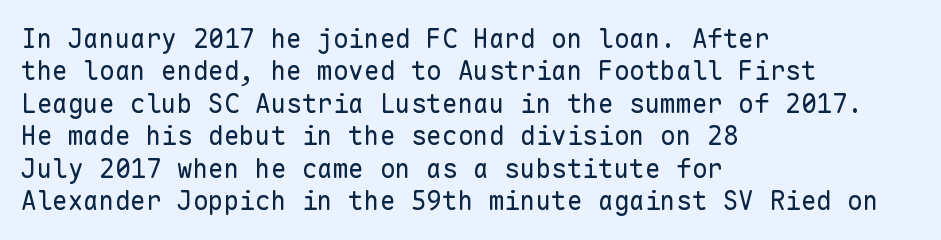
The image shows 26 px text type, upright; set left-aligned, normal line spacing (1.25x), normal letter spacing, not underlined.
